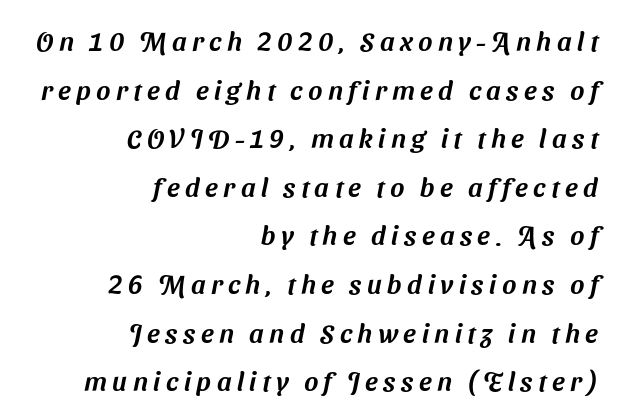
{"underline": "no", "align": "right", "line_spacing_ratio": 1.8, "letter_spacing": "wide", "letter_spacing_em": 0.2, "glyph_px": 27}
